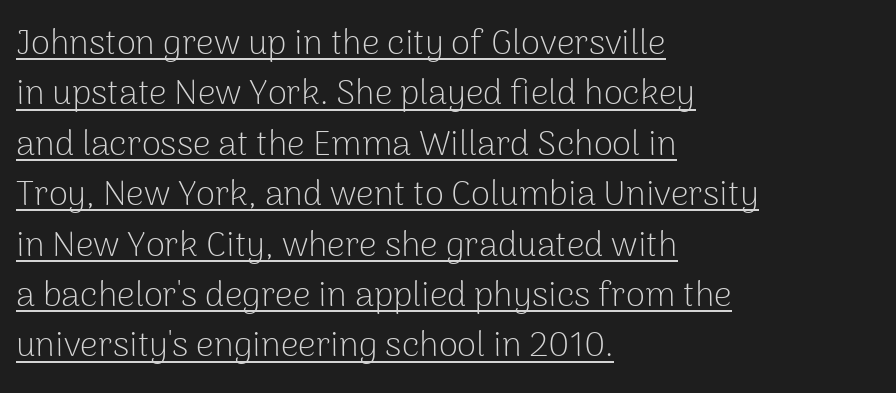
Q: Is the text bold? A: No.
Q: Is the text italic (slanted)? A: No, it is upright.
Q: Is the typeface a serif or a sans-serif typeface? A: Sans-serif.
Q: Is the text underlined? A: Yes.
Q: How is the paragraph aligned? A: Left-aligned.
Q: Is the spacing between letters normal or unusually wide? A: Normal.
Q: Is the spacing between lines tight, normal or loose? A: Normal.
Q: Width (condensed, normal, or wide)? A: Normal.
Q: Stroke contrast? A: Low.
Q: x-height? A: Medium.
Q: Monospaced? A: No.
